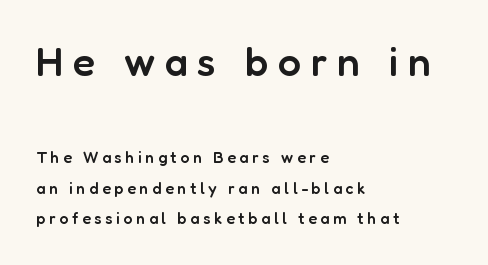
{"serif": "no", "italic": "no", "bold": "semi", "weight": "semibold", "width": "normal", "stroke_contrast": "low", "x_height": "medium", "monospaced": "no", "underline": "no", "align": "left", "line_spacing": "loose", "line_spacing_ratio": 1.91, "letter_spacing": "wide", "letter_spacing_em": 0.23, "larger_block": "first", "size_ratio": 2.56, "glyph_px": 41}
